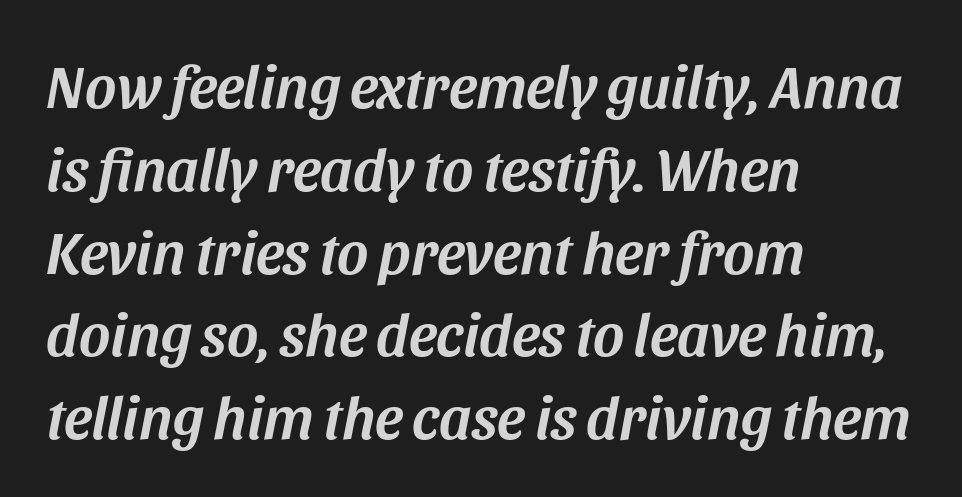
Think of a printed novel: that variable character pitch is what you see here. Has an underline been added? It has not. Whoever set this chose a conventional vertical rhythm. Left-aligned paragraph, ragged on the right. This sample uses plain, unmodified letter spacing.
